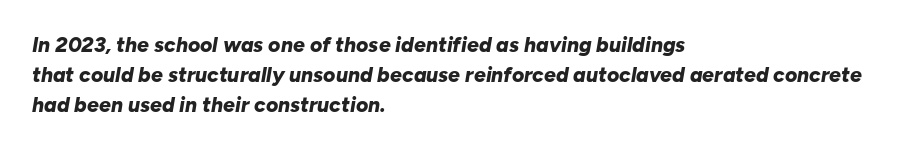
Yep, that's italic — everything's leaning. Each word holds together tightly as a unit, with standard inter-letter gaps. The baseline area is clear. Horizontal bands of white between lines are of average thickness. One-word summary of the alignment: left. Typographic density is high because the face is bold.
